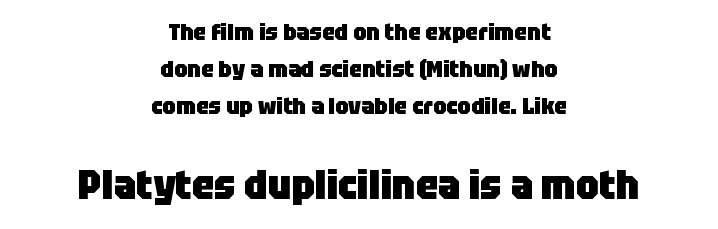
The glyphs are unaccompanied by any horizontal stroke below them. Do the characters align in a grid? No, the font is proportional. The passage shown is typeset with a sans-serif family. If you drew a line through each stem, it would be perfectly vertical.
